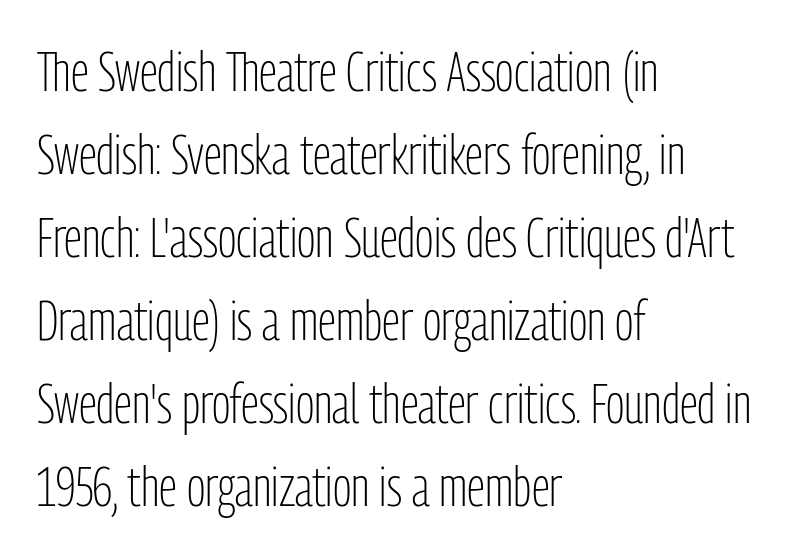
Q: Is the text bold? A: No.
Q: Is the text italic (slanted)? A: No, it is upright.
Q: Is the typeface a serif or a sans-serif typeface? A: Sans-serif.
Q: Is the text underlined? A: No.
Q: How is the paragraph aligned? A: Left-aligned.
Q: Is the spacing between letters normal or unusually wide? A: Normal.
Q: Is the spacing between lines tight, normal or loose? A: Normal.
Q: Width (condensed, normal, or wide)? A: Condensed.
Q: Stroke contrast? A: Low.
Q: x-height? A: Medium.
Q: Monospaced? A: No.
